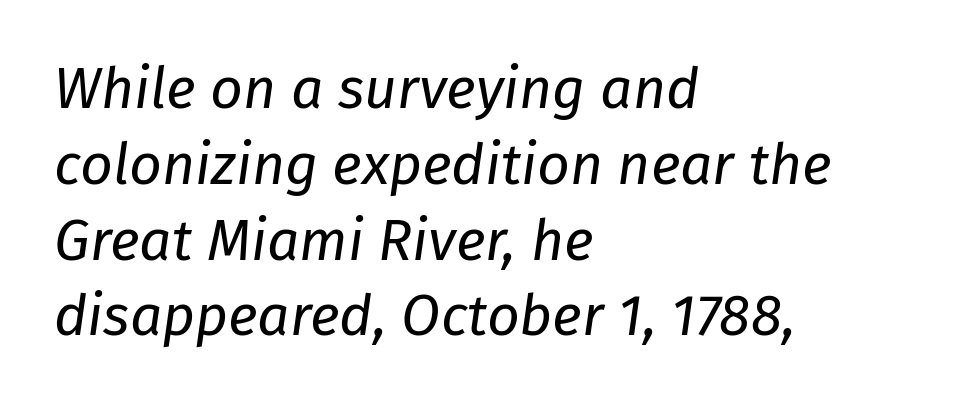
The image shows 57 px regular-weight type, italic (leaning right); set left-aligned, normal line spacing (1.33x), normal letter spacing, not underlined; low stroke contrast and a medium x-height.
